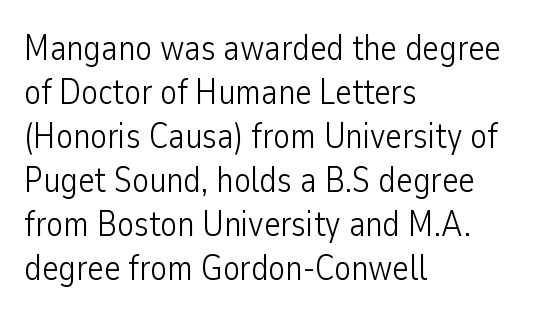
The image shows 35 px light, condensed sans-serif type, upright; set left-aligned, normal line spacing (1.26x), normal letter spacing, not underlined; low stroke contrast and a medium x-height.
